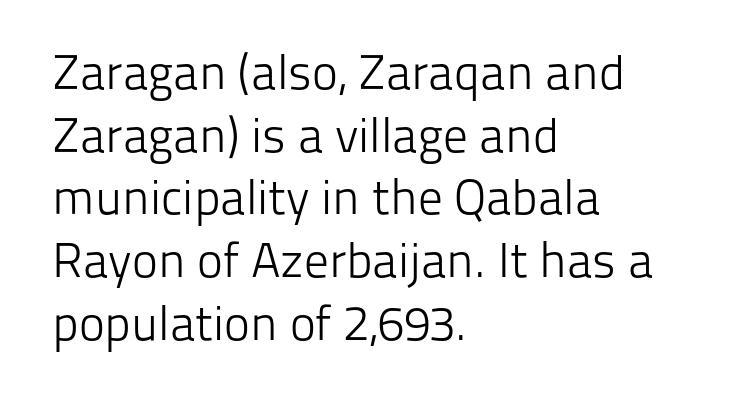
Q: Is the text bold? A: No.
Q: Is the text italic (slanted)? A: No, it is upright.
Q: Is the typeface a serif or a sans-serif typeface? A: Sans-serif.
Q: Is the text underlined? A: No.
Q: How is the paragraph aligned? A: Left-aligned.
Q: Is the spacing between letters normal or unusually wide? A: Normal.
Q: Is the spacing between lines tight, normal or loose? A: Normal.
Q: Width (condensed, normal, or wide)? A: Normal.
Q: Stroke contrast? A: Low.
Q: x-height? A: Medium.
Q: Monospaced? A: No.
